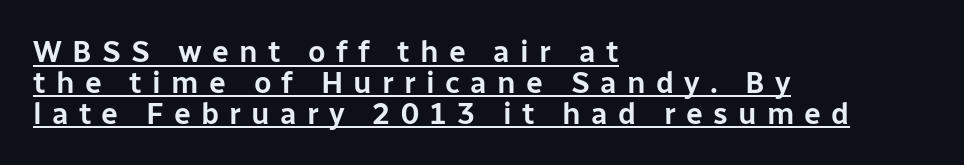
The image shows 30 px sans-serif type, upright; set left-aligned, tight line spacing (1.03x), unusually wide letter spacing (+0.34 em), underlined; low stroke contrast and a medium x-height.
